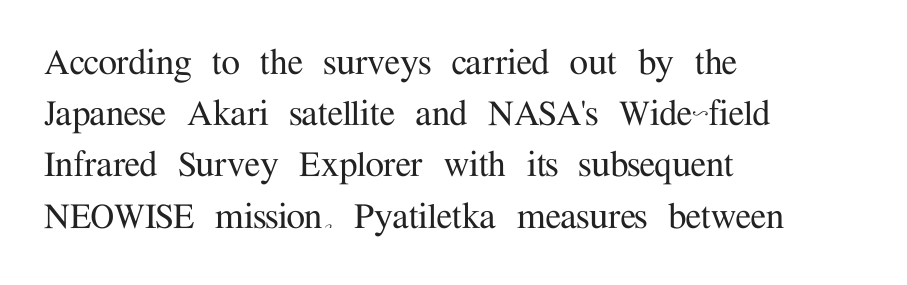
{"serif": "yes", "italic": "no", "width": "normal", "stroke_contrast": "medium", "x_height": "medium", "monospaced": "no", "underline": "no", "align": "left", "line_spacing_ratio": 1.22, "letter_spacing": "normal", "letter_spacing_em": 0.0, "glyph_px": 42}
